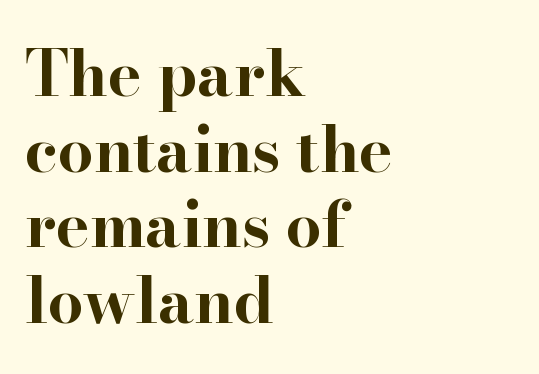
You'd pick this weight for a headline — it's a proper bold. The type family on display is of the serif kind. The lines are quadded left. You could not count columns in this text — the font is proportionally spaced.
